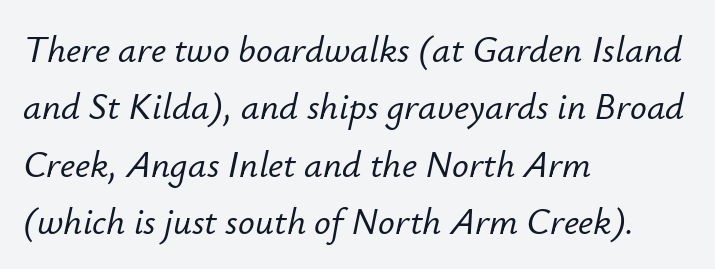
Q: Is the text italic (slanted)? A: Yes, it leans right by about 12 degrees.
Q: Is the text underlined? A: No.
Q: How is the paragraph aligned? A: Left-aligned.
Q: Is the spacing between letters normal or unusually wide? A: Normal.
Q: Is the spacing between lines tight, normal or loose? A: Normal.
Q: Width (condensed, normal, or wide)? A: Normal.
Q: Stroke contrast? A: Low.
Q: x-height? A: Small.
Q: Monospaced? A: No.
